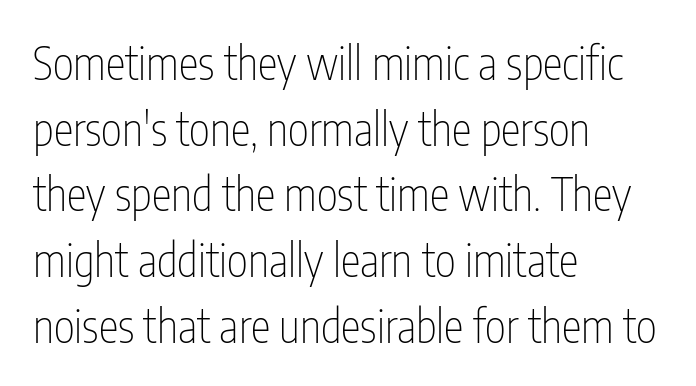
Each letter's strokes conclude bluntly, with no projecting serifs. Every character sits straight up, as roman type does. Each line starts at the same left margin while the right side varies. There is no visible air inserted between adjacent glyphs. Proportional: the letters do not fall into vertical columns.
